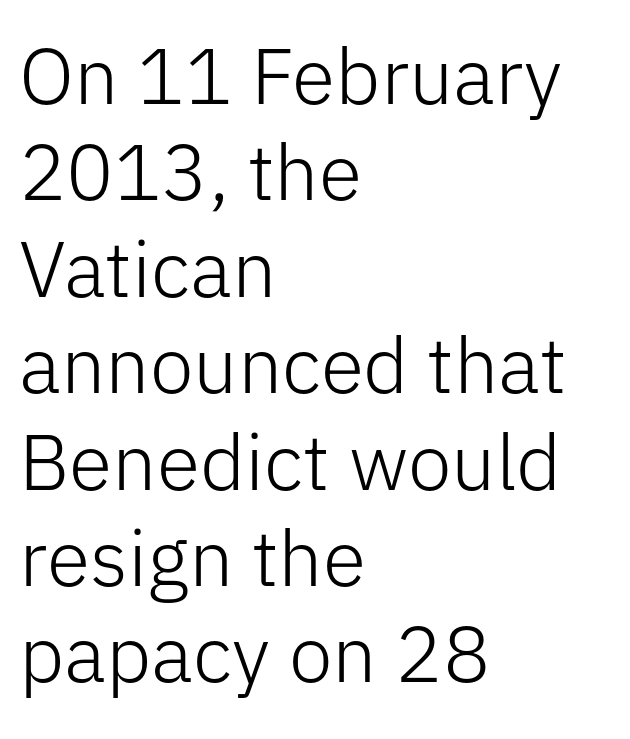
The lettering stays uniformly vertical, giving the passage a roman look. Horizontally, the lines are justified to the leading edge only. Think standard paragraph weight, or any step lighter than that. In terms of letterform style, serifs are entirely absent. This sample has the flowing, uneven cadence of proportional lettering. Nobody touched the tracking dial on this one.
